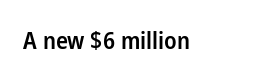
The image shows 24 px text type, upright; set normal letter spacing, not underlined.
